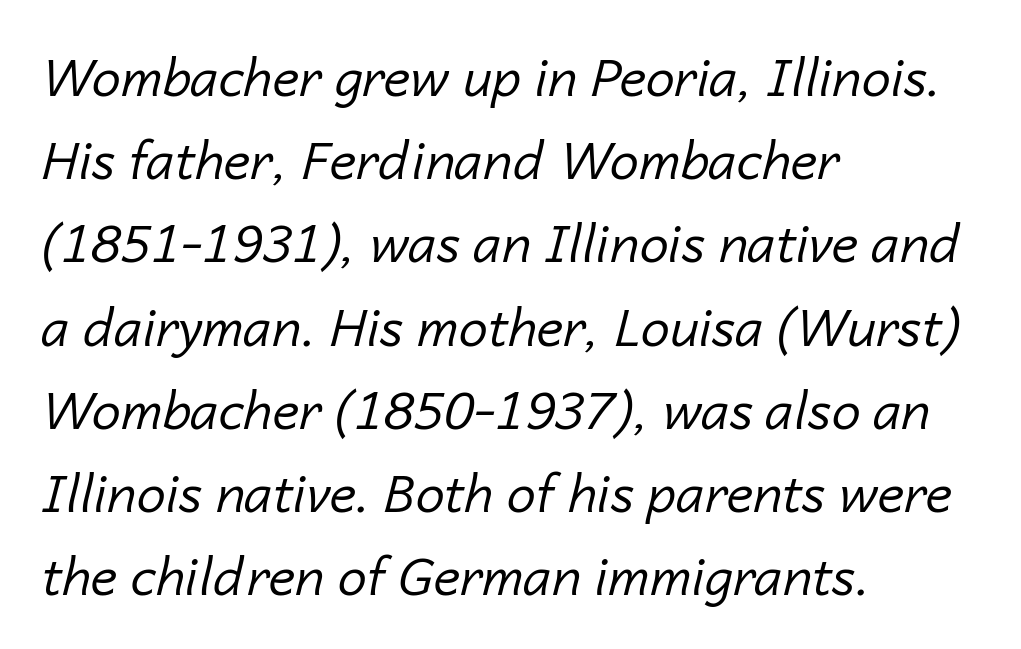
Q: Is the text bold? A: No.
Q: Is the text italic (slanted)? A: Yes, it leans right by about 14 degrees.
Q: Is the text underlined? A: No.
Q: How is the paragraph aligned? A: Left-aligned.
Q: Is the spacing between letters normal or unusually wide? A: Normal.
Q: Is the spacing between lines tight, normal or loose? A: Normal.
Q: Width (condensed, normal, or wide)? A: Normal.
Q: Stroke contrast? A: Low.
Q: x-height? A: Medium.
Q: Monospaced? A: No.
